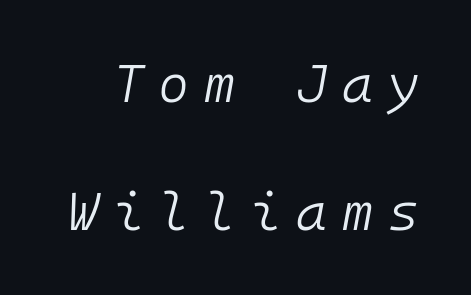
Unmarked baselines from the first word to the last. Counters stay open thanks to moderate or lighter strokes. The face used here is rendered with a markedly widened letterfit. Summary of vertical rhythm: relaxed, with wide interline spacing. When letters slant like this, we call the style italic. The face used here is monospaced, like something from a code editor.
